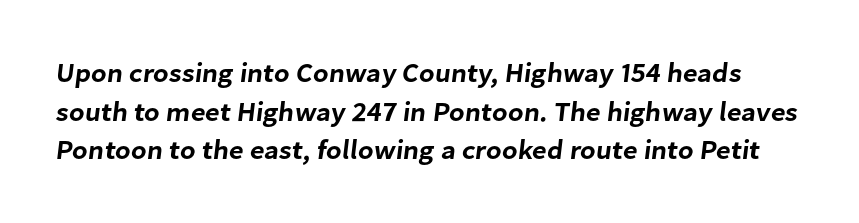
The gaps between neighbouring characters are ordinary and unremarkable. The baseline area is clear. Horizontal bands of white between lines are of average thickness.
